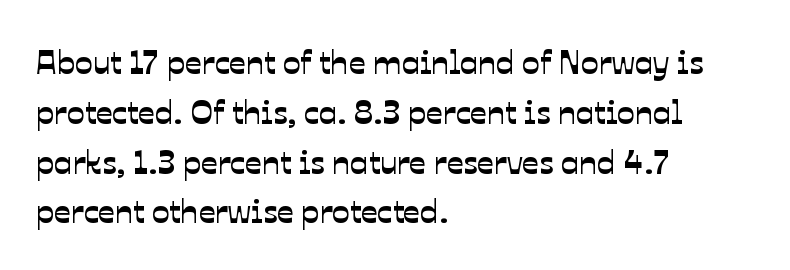
Q: Is the typeface a serif or a sans-serif typeface? A: Sans-serif.
Q: Is the text underlined? A: No.
Q: How is the paragraph aligned? A: Left-aligned.
Q: Is the spacing between letters normal or unusually wide? A: Normal.
Q: Is the spacing between lines tight, normal or loose? A: Normal.
Q: Width (condensed, normal, or wide)? A: Normal.
Q: Stroke contrast? A: Low.
Q: x-height? A: Medium.
Q: Monospaced? A: No.
